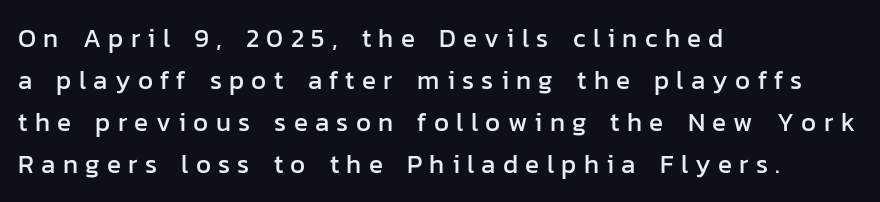
{"italic": "no", "underline": "no", "align": "left", "line_spacing": "normal", "line_spacing_ratio": 1.61, "letter_spacing": "wide", "letter_spacing_em": 0.28, "glyph_px": 26}
